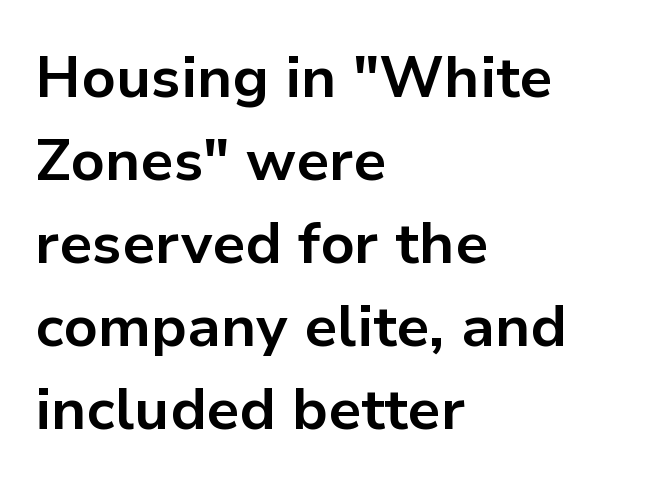
Q: Is the text bold? A: Yes.
Q: Is the text italic (slanted)? A: No, it is upright.
Q: Is the typeface a serif or a sans-serif typeface? A: Sans-serif.
Q: Is the text underlined? A: No.
Q: How is the paragraph aligned? A: Left-aligned.
Q: Is the spacing between letters normal or unusually wide? A: Normal.
Q: Is the spacing between lines tight, normal or loose? A: Normal.
Q: Width (condensed, normal, or wide)? A: Normal.
Q: Stroke contrast? A: Low.
Q: x-height? A: Medium.
Q: Monospaced? A: No.
